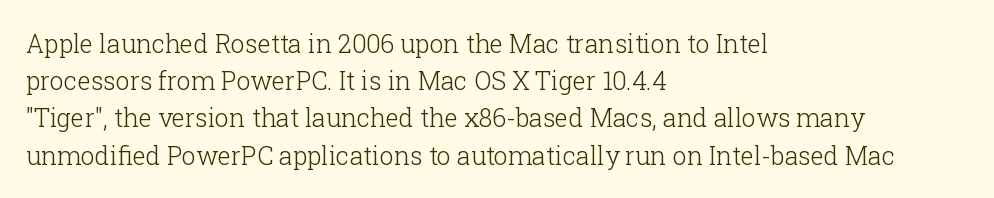
Each new line begins a customary step beneath the previous one. In CSS terms this would be text-align: left. Every character sits straight up, as roman type does. Inter-character spacing is left at the font's built-in metrics.
